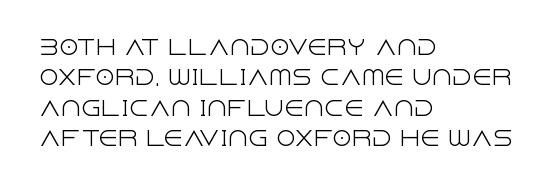
The typesetting does not lean heavy: it is not bold. Words appear dense and cohesive because spacing is normal. Every character sits straight up, as roman type does. What's the leading like? Ordinary, nothing unusual. Glance below the letters and you will spot only blank space.
